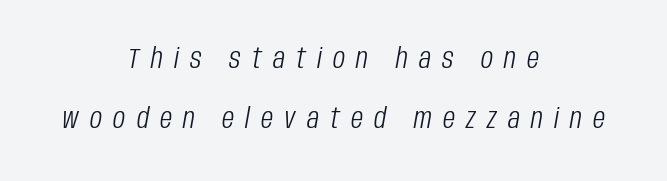
Horizontal alignment here is central, giving a formal, balanced look. The passage shown is typed in a proportional face where columns would drift. Honestly, the rows look like they've been pulled way apart. The passage shown is not underscored anywhere. The weight would be labelled regular, book, light, or lighter still. Honestly, the letter spacing is so wide it's the main thing you notice.
